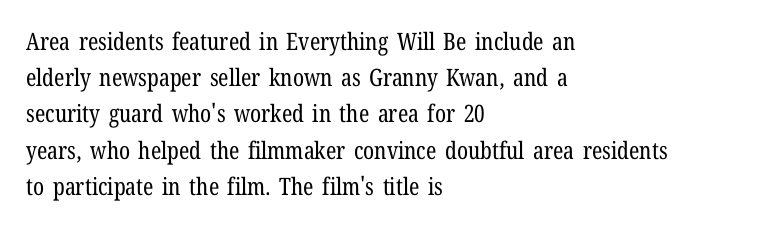
The image shows 24 px text type, upright; set left-aligned, normal line spacing (1.51x), normal letter spacing, not underlined.
